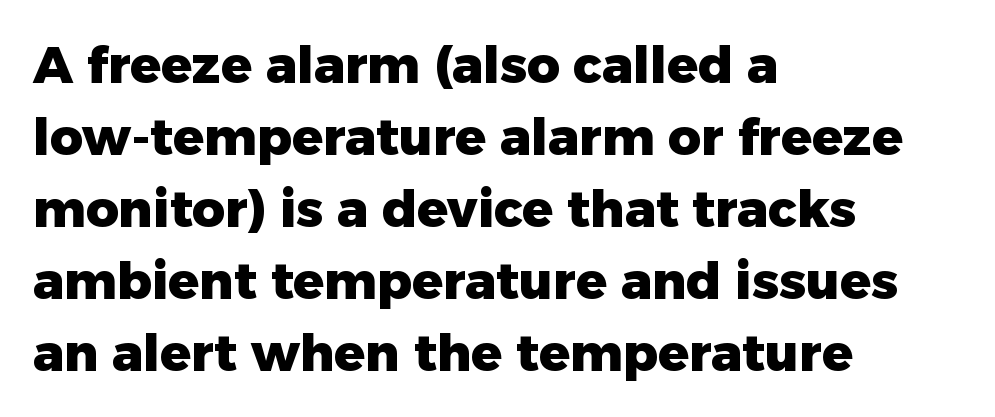
{"serif": "no", "italic": "no", "bold": "yes", "weight": "heavy", "width": "normal", "stroke_contrast": "low", "x_height": "medium", "monospaced": "no", "underline": "no", "align": "left", "line_spacing": "normal", "line_spacing_ratio": 1.41, "letter_spacing": "normal", "letter_spacing_em": 0.0, "glyph_px": 51}
